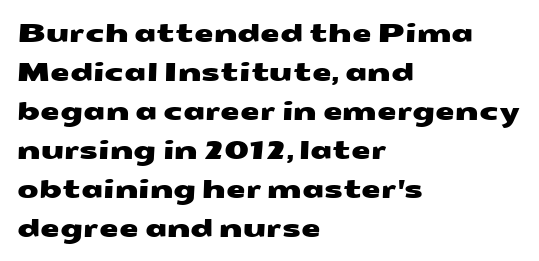
The image shows 25 px text type; set left-aligned, normal line spacing (1.56x), normal letter spacing, not underlined.
